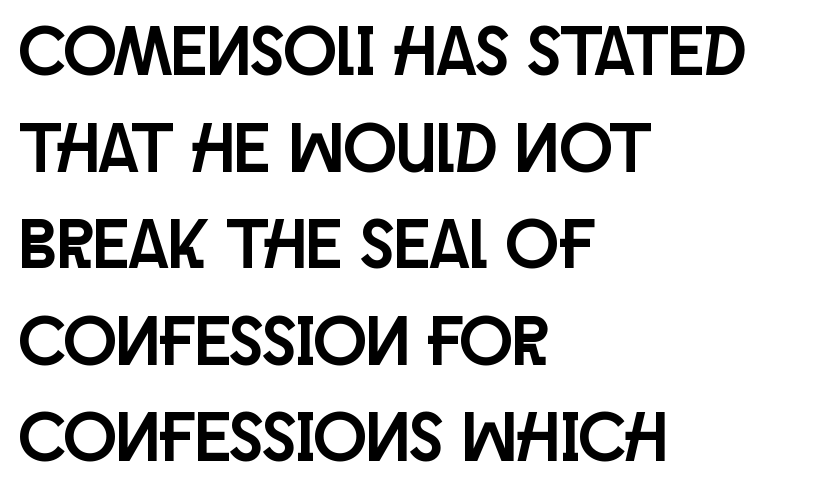
Q: Is the text italic (slanted)? A: No, it is upright.
Q: Is the typeface a serif or a sans-serif typeface? A: Sans-serif.
Q: Is the text underlined? A: No.
Q: How is the paragraph aligned? A: Left-aligned.
Q: Is the spacing between letters normal or unusually wide? A: Normal.
Q: Is the spacing between lines tight, normal or loose? A: Normal.
Q: Width (condensed, normal, or wide)? A: Condensed.
Q: Stroke contrast? A: Low.
Q: x-height? A: Large.
Q: Monospaced? A: No.
